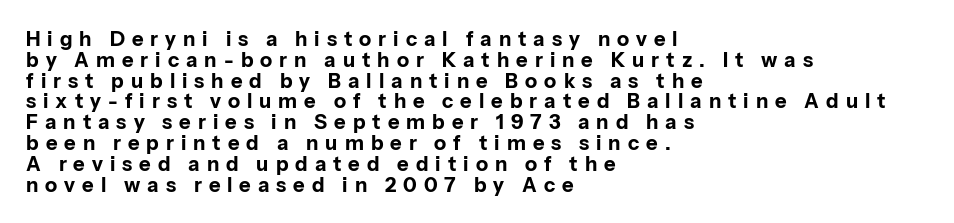
{"italic": "no", "bold": "yes", "underline": "no", "align": "left", "line_spacing": "tight", "line_spacing_ratio": 1.04, "letter_spacing": "wide", "letter_spacing_em": 0.35, "glyph_px": 20}
